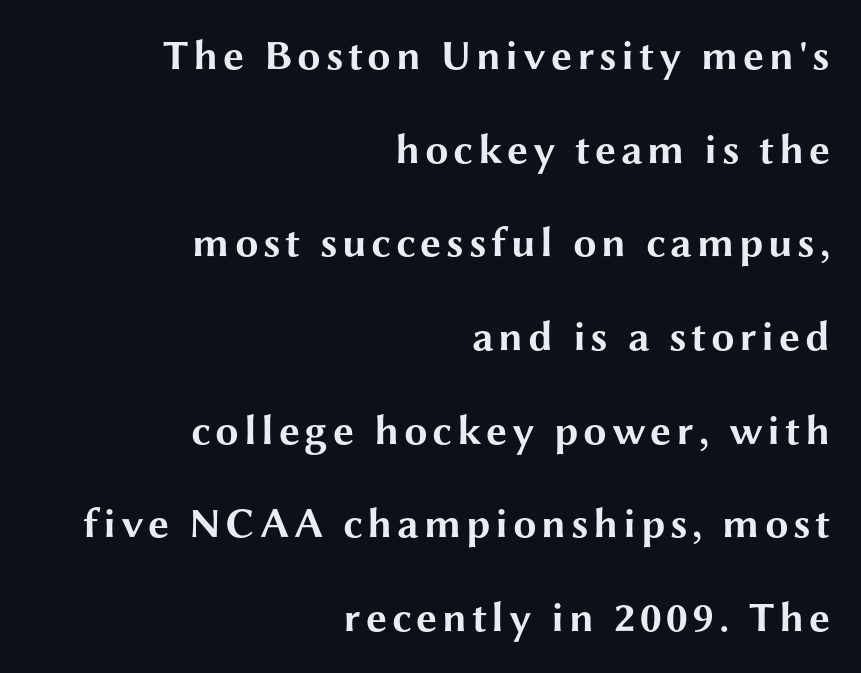
The image shows 42 px bold, wide sans-serif type, upright; set right-aligned, loose line spacing (2.23x), not underlined; medium stroke contrast and a medium x-height.
